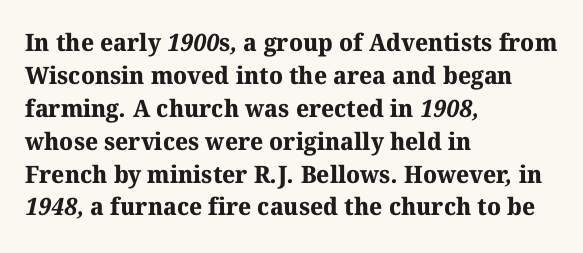
Q: Is the text bold? A: Yes.
Q: Is the text underlined? A: No.
Q: How is the paragraph aligned? A: Left-aligned.
Q: Is the spacing between letters normal or unusually wide? A: Normal.
Q: Is the spacing between lines tight, normal or loose? A: Normal.
